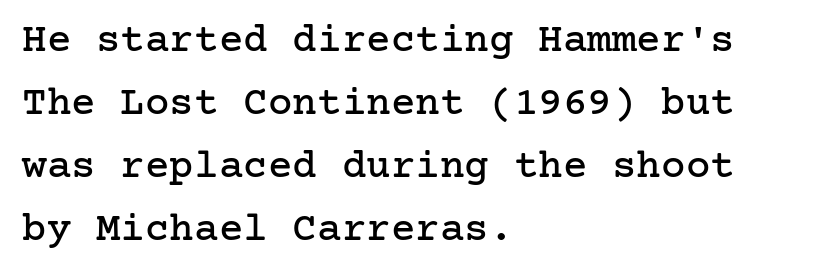
{"serif": "yes", "italic": "no", "width": "normal", "stroke_contrast": "low", "x_height": "medium", "underline": "no", "align": "left", "line_spacing": "normal", "line_spacing_ratio": 1.54, "letter_spacing": "normal", "letter_spacing_em": 0.0, "glyph_px": 41}
